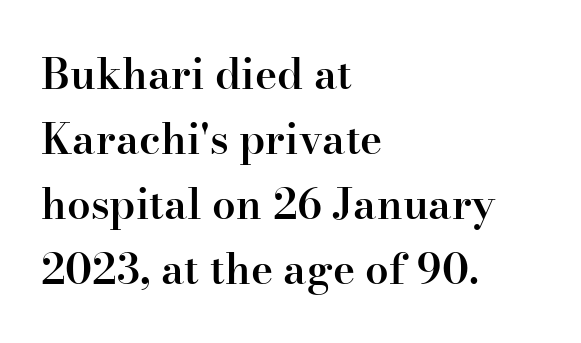
{"serif": "yes", "italic": "no", "bold": "semi", "weight": "semibold", "width": "normal", "stroke_contrast": "high", "x_height": "small", "monospaced": "no", "underline": "no", "align": "left", "line_spacing": "normal", "line_spacing_ratio": 1.55, "letter_spacing": "normal", "letter_spacing_em": 0.0, "glyph_px": 42}
